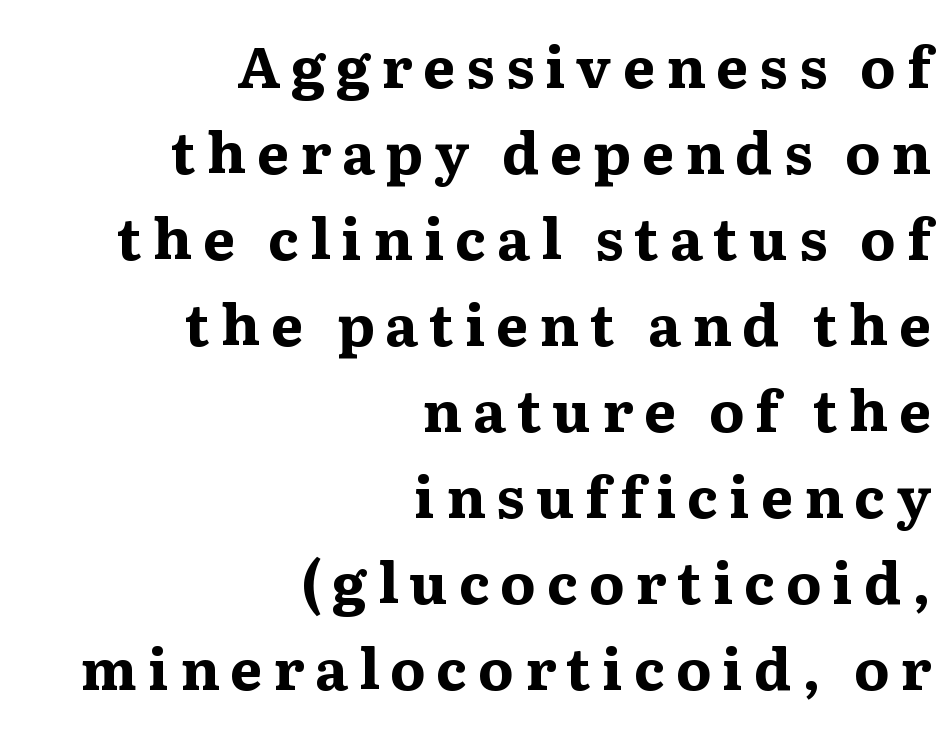
The image shows 57 px bold, wide serif type, upright; set right-aligned, normal line spacing (1.51x), not underlined; medium stroke contrast and a medium x-height.
